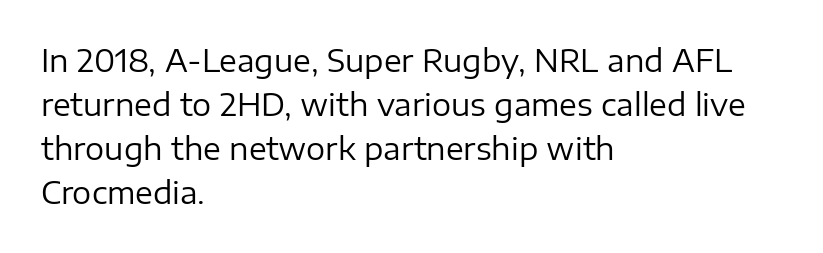
The image shows 30 px regular-weight sans-serif type, upright; set left-aligned, normal line spacing (1.47x), normal letter spacing, not underlined; low stroke contrast and a medium x-height.
